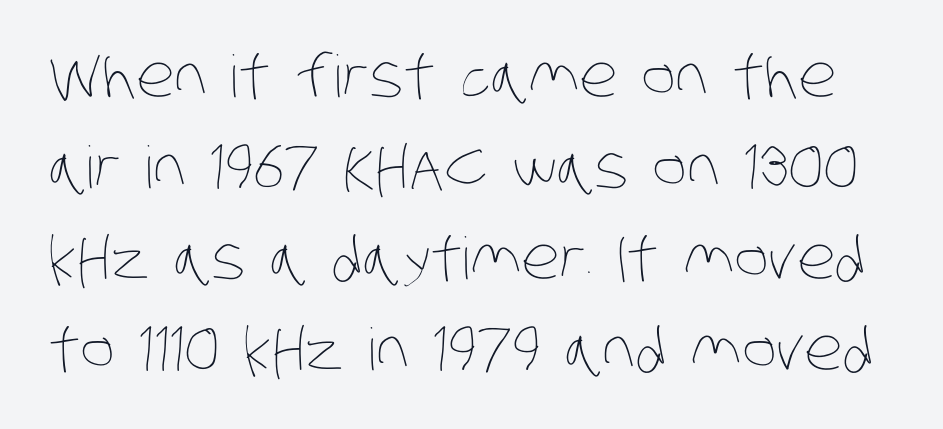
You could call the tracking neutral — neither tight nor loose. Nothing heavy about these letters — not bold at all. Interline gaps are of average width in this sample. The rendering uses natural spacing where letterforms have individual widths. Letters rest on an invisible, unmarked baseline.
